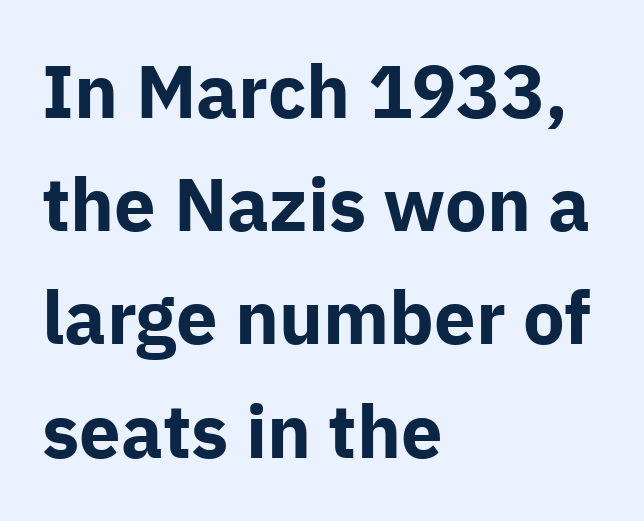
{"serif": "no", "italic": "no", "bold": "yes", "weight": "bold", "width": "normal", "stroke_contrast": "low", "x_height": "medium", "monospaced": "no", "underline": "no", "align": "left", "line_spacing": "normal", "line_spacing_ratio": 1.53, "letter_spacing": "normal", "letter_spacing_em": 0.0, "glyph_px": 74}
